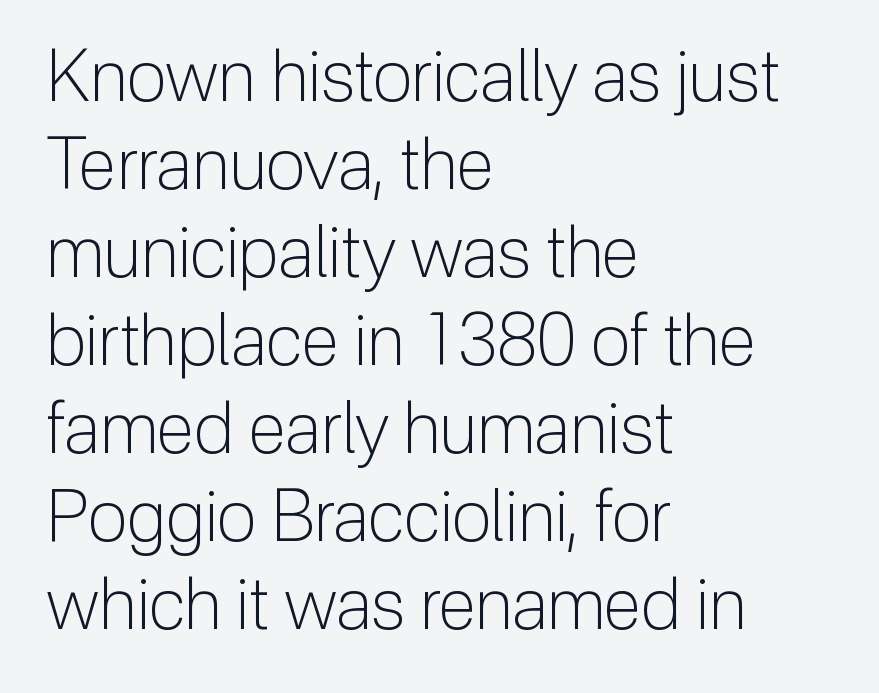
{"serif": "no", "italic": "no", "bold": "no", "weight": "light", "width": "normal", "stroke_contrast": "low", "x_height": "medium", "monospaced": "no", "underline": "no", "align": "left", "line_spacing_ratio": 1.24, "letter_spacing": "normal", "letter_spacing_em": 0.0, "glyph_px": 71}
